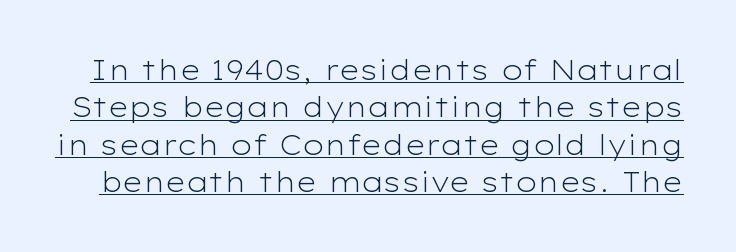
Nope, not italic — everything's standing straight. No letter is thick-stroked: the sample isn't bold. Does extra space separate the letters? No, they use regular spacing. The rows are spaced the way most documents space them. A typographer would call this underscored text.
